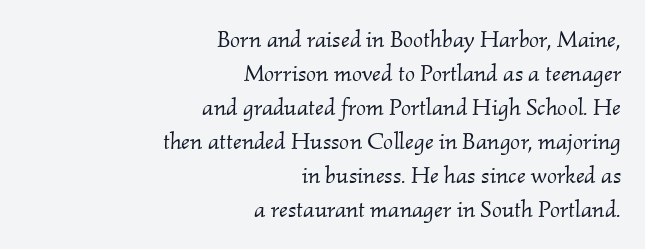
The image shows 24 px text type, italic (leaning right); set right-aligned, normal line spacing (1.42x), normal letter spacing, not underlined.
